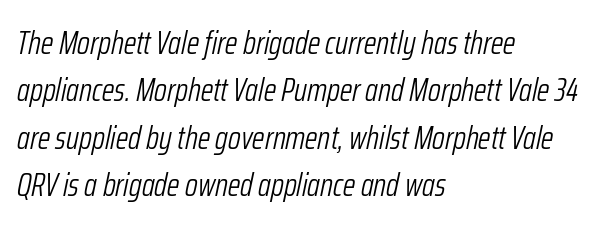
The image shows 32 px light, condensed type, italic (leaning right); set left-aligned, normal line spacing (1.48x), normal letter spacing, not underlined; low stroke contrast and a medium x-height.
